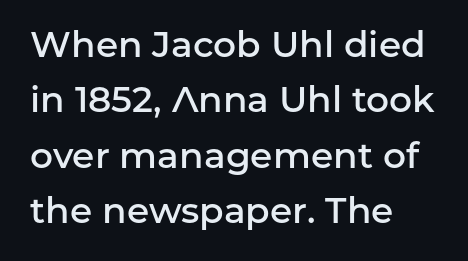
{"serif": "no", "italic": "no", "bold": "semi", "weight": "semibold", "width": "normal", "stroke_contrast": "low", "x_height": "medium", "monospaced": "no", "underline": "no", "align": "left", "line_spacing": "normal", "line_spacing_ratio": 1.54, "letter_spacing": "normal", "letter_spacing_em": 0.0, "glyph_px": 36}
